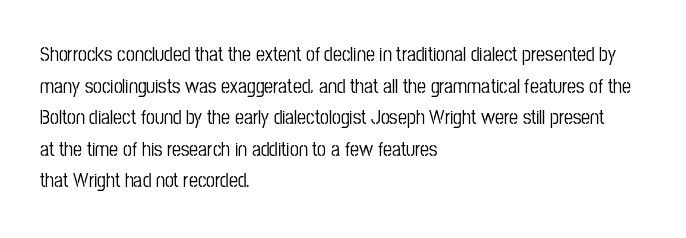
The image shows 20 px text type, upright; set left-aligned, normal line spacing (1.58x), normal letter spacing, not underlined.
